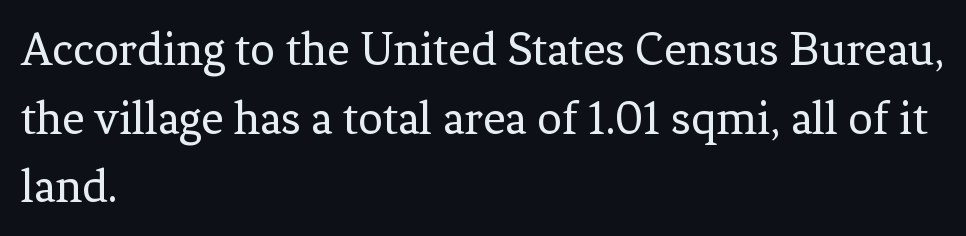
This rendering uses left alignment, leaving the right contour irregular. These lines keep a tight, regular rhythm from letter to letter. Compared with typical paragraphs, the rows here are spaced about the same. Unmarked baselines from the first word to the last. Here the designer chose a conventional face with non-uniform glyph widths. A typesetter would label this face a serif.
